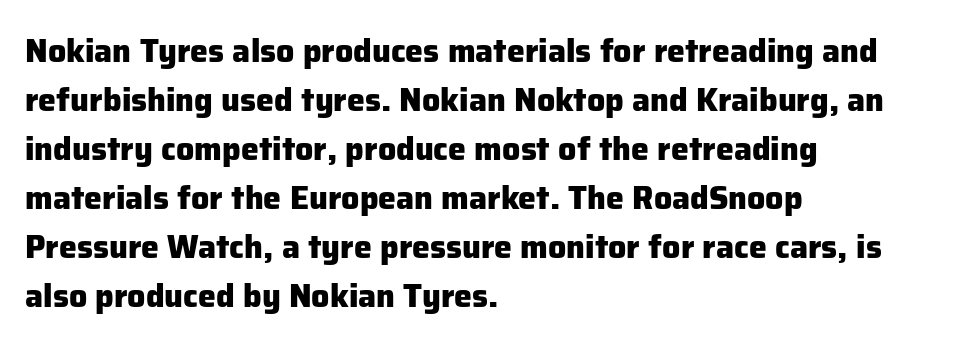
The image shows 32 px heavy sans-serif type, upright; set left-aligned, normal line spacing (1.53x), normal letter spacing, not underlined; low stroke contrast and a medium x-height.
